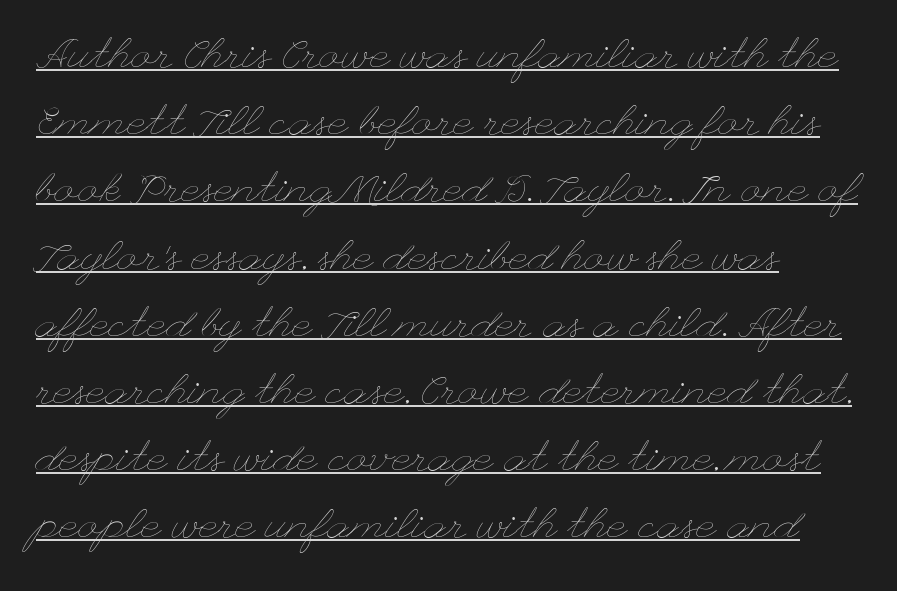
Q: Is the text bold? A: No.
Q: Is the text italic (slanted)? A: Yes.
Q: Is the text underlined? A: Yes.
Q: How is the paragraph aligned? A: Left-aligned.
Q: Is the spacing between letters normal or unusually wide? A: Normal.
Q: Is the spacing between lines tight, normal or loose? A: Normal.
Q: Width (condensed, normal, or wide)? A: Wide.
Q: Stroke contrast? A: Low.
Q: x-height? A: Small.
